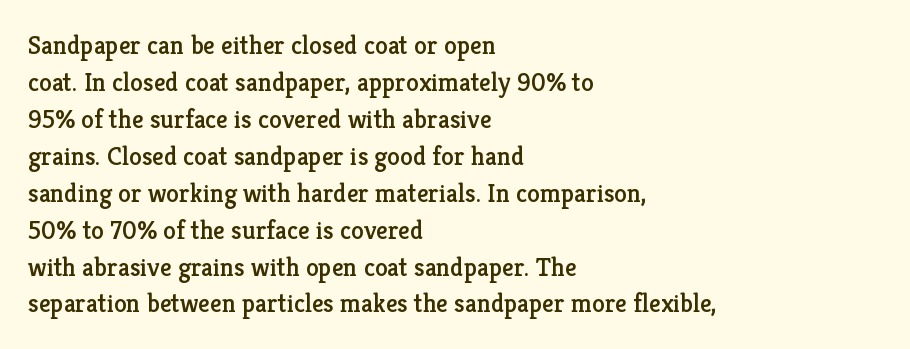
Q: Is the text italic (slanted)? A: No, it is upright.
Q: Is the text underlined? A: No.
Q: How is the paragraph aligned? A: Left-aligned.
Q: Is the spacing between letters normal or unusually wide? A: Normal.
Q: Is the spacing between lines tight, normal or loose? A: Normal.
